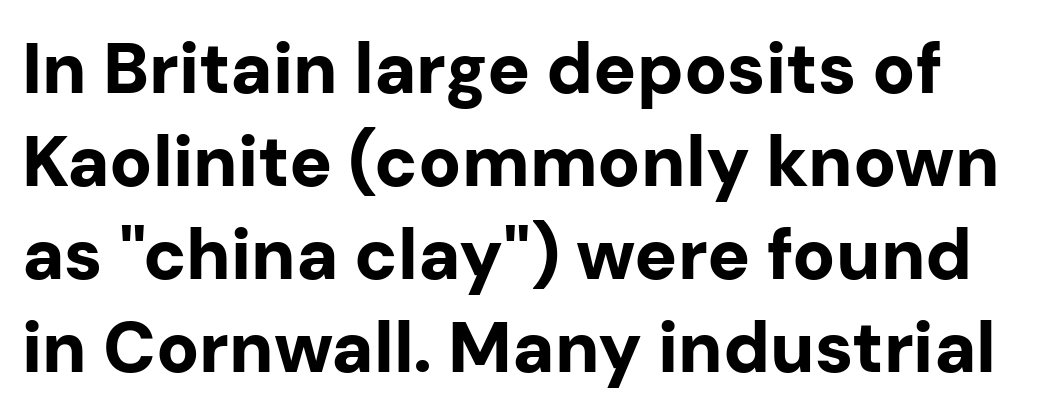
The image shows 71 px bold sans-serif type, upright; set normal line spacing (1.31x), normal letter spacing, not underlined; low stroke contrast and a medium x-height.
